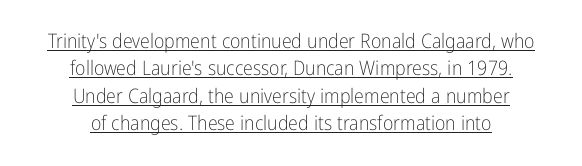
{"italic": "no", "bold": "no", "underline": "yes", "align": "center", "line_spacing": "normal", "line_spacing_ratio": 1.37, "letter_spacing": "normal", "letter_spacing_em": 0.0, "glyph_px": 20}
